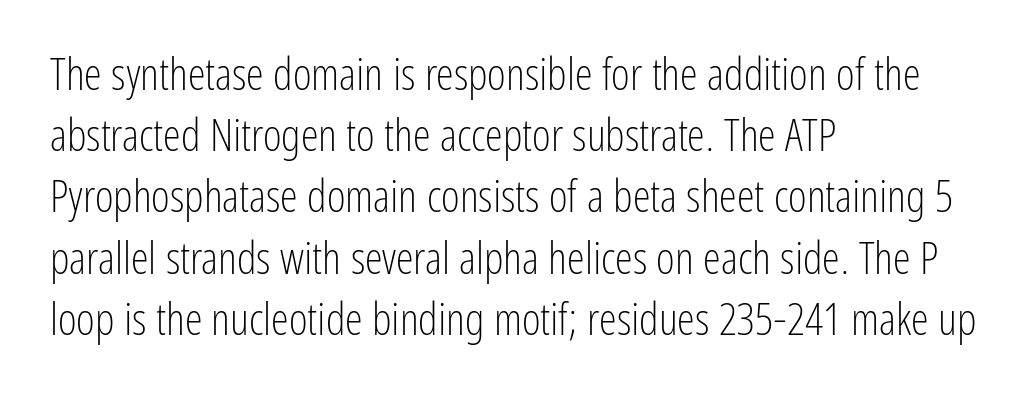
No letter is thick-stroked: the sample isn't bold. Is this a fixed-width face? No — the glyphs have proportional, varying widths. The tracking reads as untouched default to a designer's eye. These lines sit exactly where default settings would place them. The lettering holds an erect, upright posture throughout.
